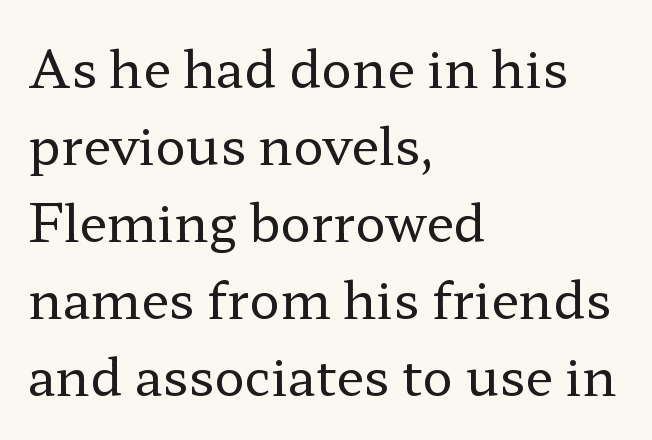
{"serif": "yes", "italic": "no", "bold": "no", "weight": "regular", "width": "wide", "stroke_contrast": "low", "x_height": "medium", "monospaced": "no", "underline": "no", "align": "left", "line_spacing": "normal", "line_spacing_ratio": 1.51, "letter_spacing": "normal", "letter_spacing_em": 0.0, "glyph_px": 51}
